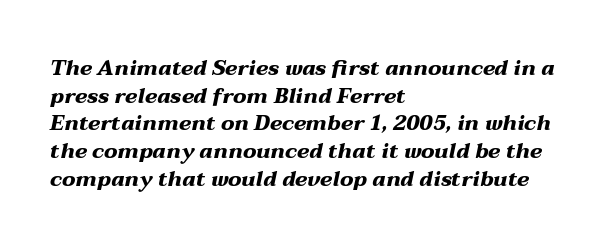
Q: Is the text bold? A: Yes.
Q: Is the text italic (slanted)? A: Yes, it leans right by about 12 degrees.
Q: Is the text underlined? A: No.
Q: How is the paragraph aligned? A: Left-aligned.
Q: Is the spacing between letters normal or unusually wide? A: Normal.
Q: Is the spacing between lines tight, normal or loose? A: Normal.
